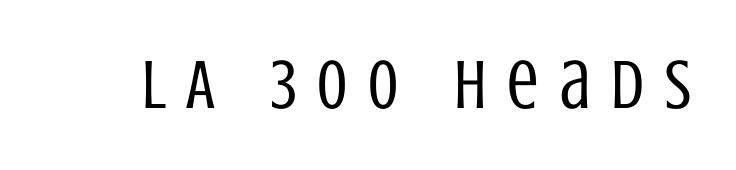
The image shows 70 px regular-weight, condensed sans-serif type, upright; set unusually wide letter spacing (+0.3 em), not underlined; low stroke contrast and a large x-height.
